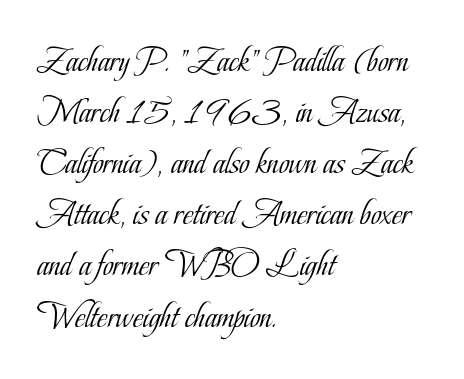
The passage shown is typeset with a serif family. Note the varied advance widths — an 'i' is clearly narrower than an 'm'. Normally led — the rows are evenly, conventionally spaced.
